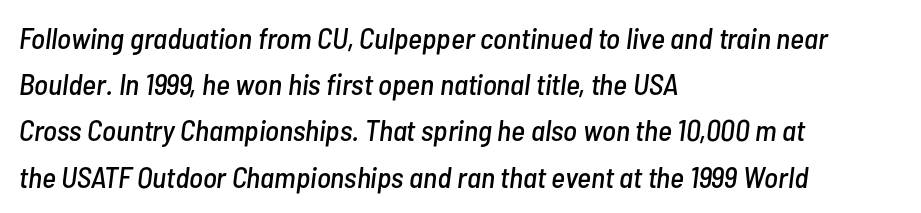
The specimen reads as italic at a glance. The rendering uses natural spacing where letterforms have individual widths. The vertical gap from one line to the next is medium. Check under the words: just untouched page. Students, note that the glyphs here touch the page at normal intervals.
